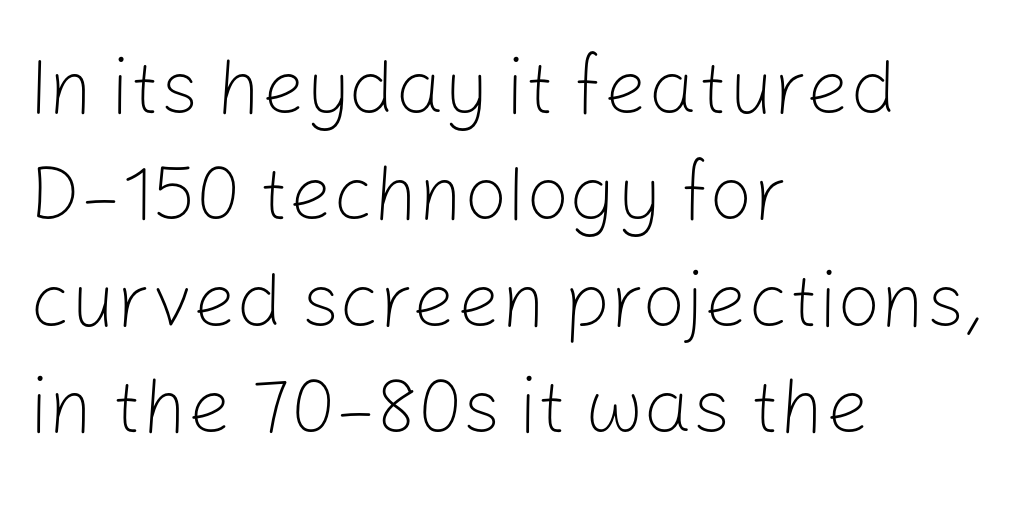
The passage shown is typed in a proportional face where columns would drift. No word sits above an underline. The paragraph has a hard left edge and a soft right edge. Grotesque or geometric, the face here clearly has no serifs. A normal amount of white space separates one row of letters from the next.
